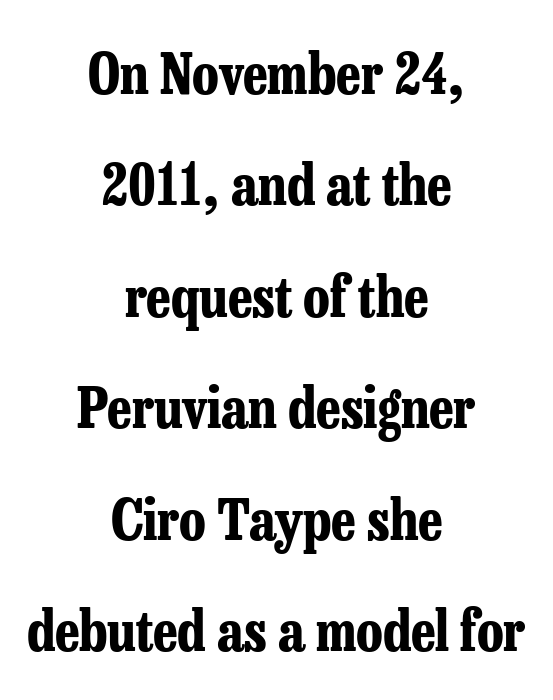
{"serif": "yes", "italic": "no", "bold": "yes", "weight": "bold", "width": "condensed", "stroke_contrast": "low", "x_height": "medium", "monospaced": "no", "underline": "no", "align": "center", "line_spacing": "loose", "line_spacing_ratio": 1.99, "letter_spacing": "normal", "letter_spacing_em": 0.0, "glyph_px": 56}
